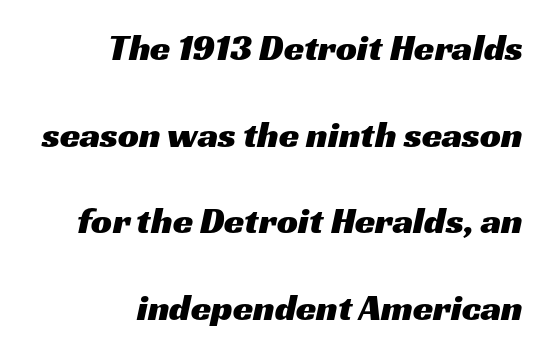
The image shows 37 px wide sans-serif type; set right-aligned, loose line spacing (2.34x), normal letter spacing, not underlined; medium stroke contrast and a medium x-height.
